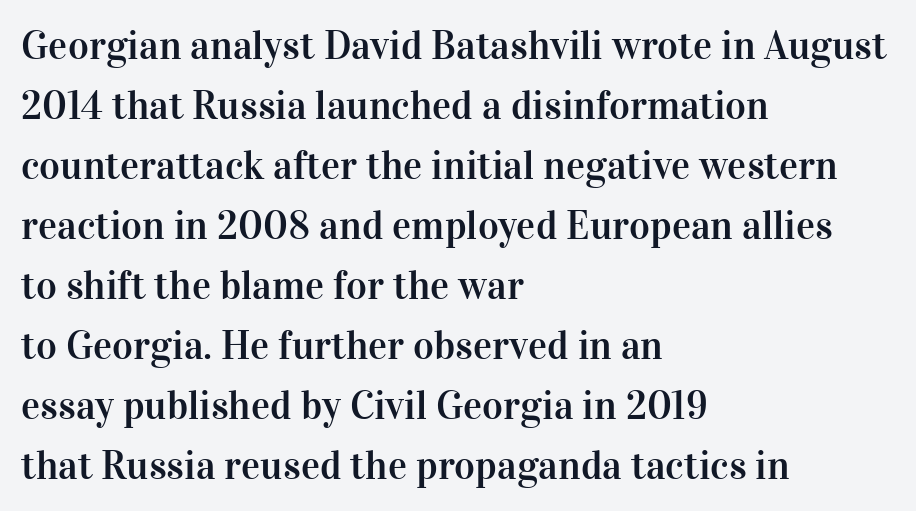
The lettering holds an erect, upright posture throughout. All the whitespace from short lines collects on the right. Is the letter spacing exaggerated? No — it looks like the ordinary default. Is this a fixed-width face? No — the glyphs have proportional, varying widths. Type without underlining.
